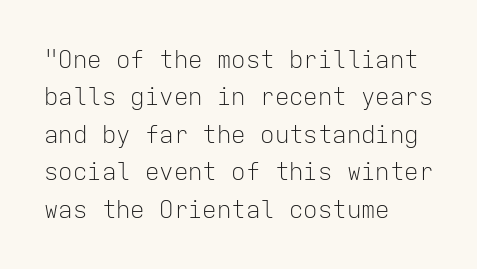
Evenly set lines give the paragraph a standard silhouette. Here the glyphs are tracked normally, forming tight word shapes. Rule under the text: the space is simply empty. Italic? Not at all — the glyphs are vertical. These glyphs show unthickened strokes, regular width or finer.
